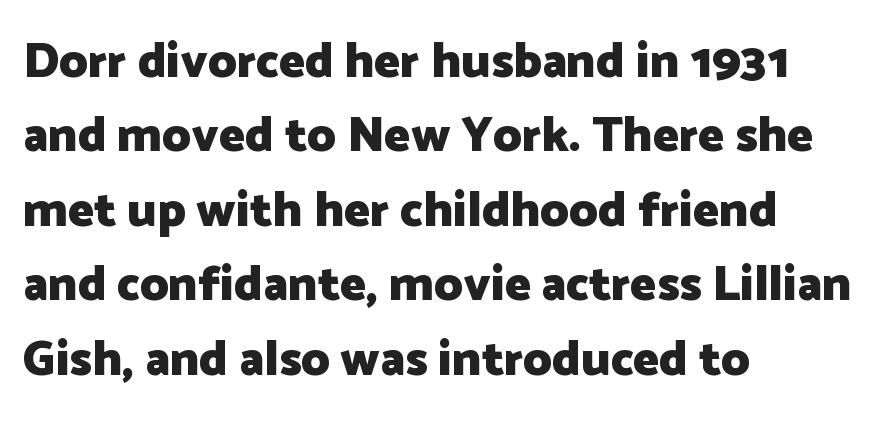
Q: Is the text bold? A: Yes.
Q: Is the text italic (slanted)? A: No, it is upright.
Q: Is the typeface a serif or a sans-serif typeface? A: Sans-serif.
Q: Is the text underlined? A: No.
Q: How is the paragraph aligned? A: Left-aligned.
Q: Is the spacing between letters normal or unusually wide? A: Normal.
Q: Is the spacing between lines tight, normal or loose? A: Normal.
Q: Width (condensed, normal, or wide)? A: Normal.
Q: Stroke contrast? A: Low.
Q: x-height? A: Medium.
Q: Monospaced? A: No.
